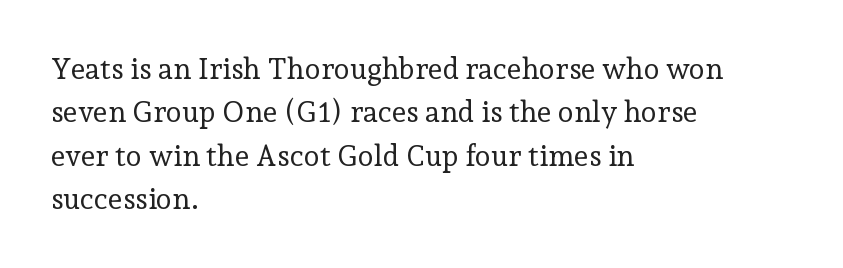
The image shows 29 px regular-weight serif type, upright; set left-aligned, normal line spacing (1.5x), normal letter spacing, not underlined; low stroke contrast and a medium x-height.
